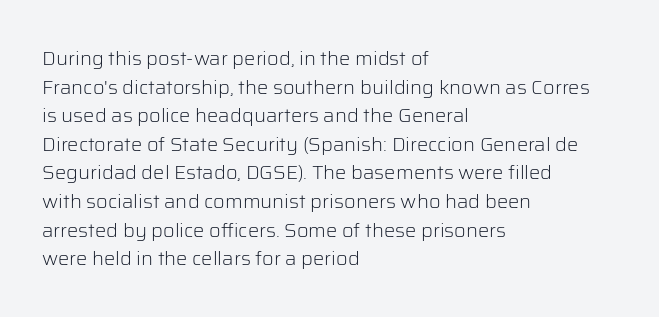
The image shows 20 px text type, upright; set left-aligned, normal line spacing (1.43x), normal letter spacing, not underlined.
